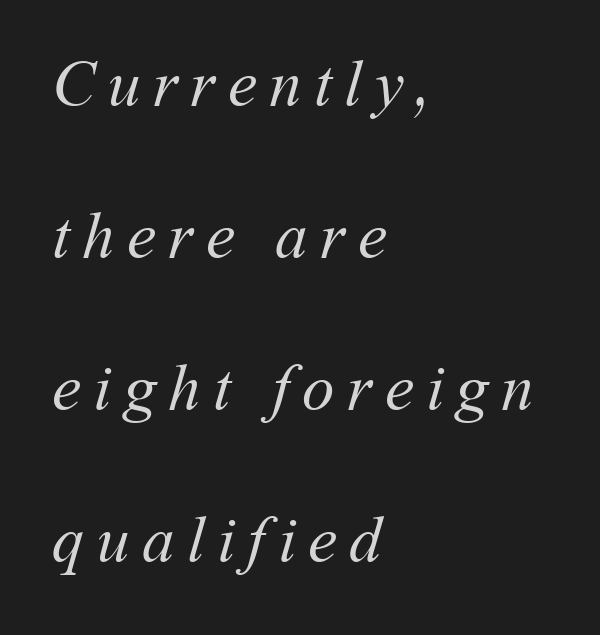
Q: Is the text bold? A: No.
Q: Is the text underlined? A: No.
Q: How is the paragraph aligned? A: Left-aligned.
Q: Is the spacing between lines tight, normal or loose? A: Loose.
Q: Width (condensed, normal, or wide)? A: Normal.
Q: Stroke contrast? A: Medium.
Q: x-height? A: Medium.
Q: Monospaced? A: No.
